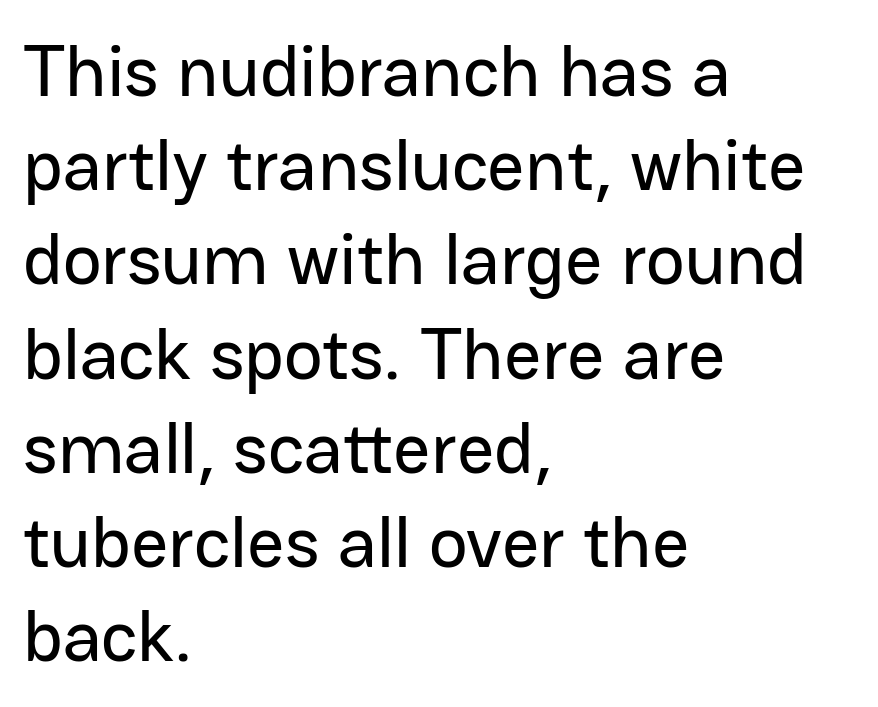
{"serif": "no", "italic": "no", "width": "normal", "stroke_contrast": "low", "x_height": "medium", "monospaced": "no", "underline": "no", "align": "left", "line_spacing": "normal", "line_spacing_ratio": 1.29, "letter_spacing": "normal", "letter_spacing_em": 0.0, "glyph_px": 73}
